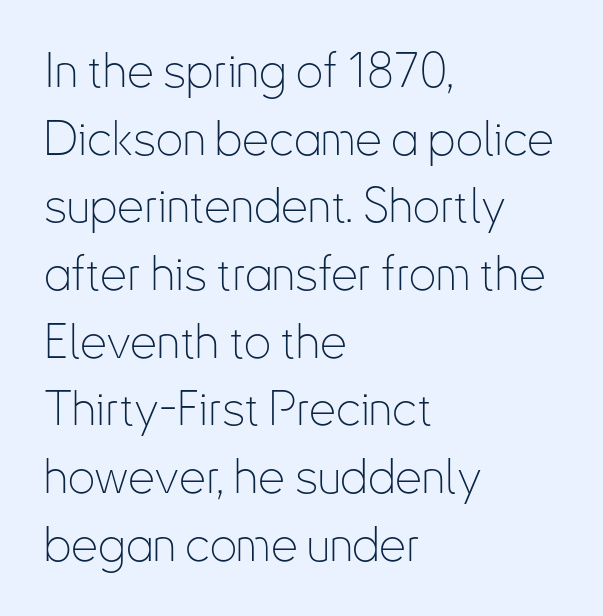
Q: Is the text bold? A: No.
Q: Is the text italic (slanted)? A: No, it is upright.
Q: Is the typeface a serif or a sans-serif typeface? A: Sans-serif.
Q: Is the text underlined? A: No.
Q: How is the paragraph aligned? A: Left-aligned.
Q: Is the spacing between letters normal or unusually wide? A: Normal.
Q: Is the spacing between lines tight, normal or loose? A: Normal.
Q: Width (condensed, normal, or wide)? A: Condensed.
Q: Stroke contrast? A: Low.
Q: x-height? A: Small.
Q: Monospaced? A: No.
